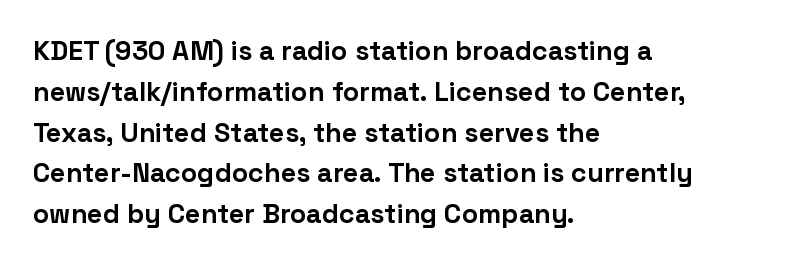
{"italic": "no", "bold": "yes", "underline": "no", "align": "left", "line_spacing": "normal", "line_spacing_ratio": 1.51, "letter_spacing": "normal", "letter_spacing_em": 0.0, "glyph_px": 27}
